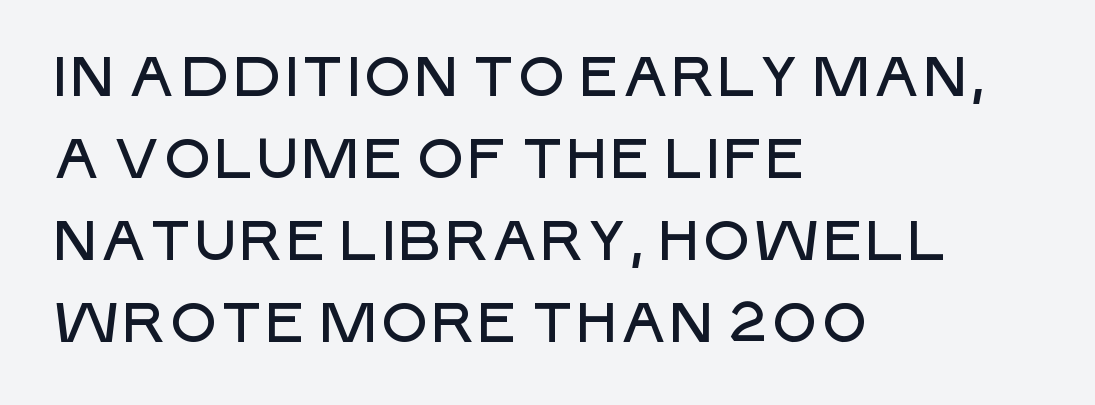
{"serif": "no", "italic": "no", "width": "normal", "stroke_contrast": "low", "x_height": "large", "monospaced": "no", "underline": "no", "align": "left", "line_spacing": "normal", "line_spacing_ratio": 1.49, "letter_spacing": "normal", "letter_spacing_em": 0.0, "glyph_px": 55}
